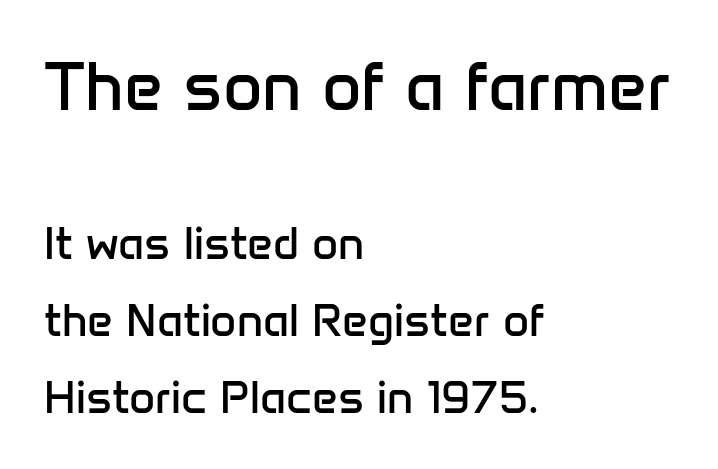
Q: Is the text bold? A: No.
Q: Is the text italic (slanted)? A: No, it is upright.
Q: Is the typeface a serif or a sans-serif typeface? A: Sans-serif.
Q: Is the text underlined? A: No.
Q: How is the paragraph aligned? A: Left-aligned.
Q: Is the spacing between letters normal or unusually wide? A: Normal.
Q: Which block of text is set in a larger size, the first (top) or the second (bottom)? A: The first (top) one.
Q: Width (condensed, normal, or wide)? A: Normal.
Q: Stroke contrast? A: Low.
Q: x-height? A: Medium.
Q: Monospaced? A: No.
